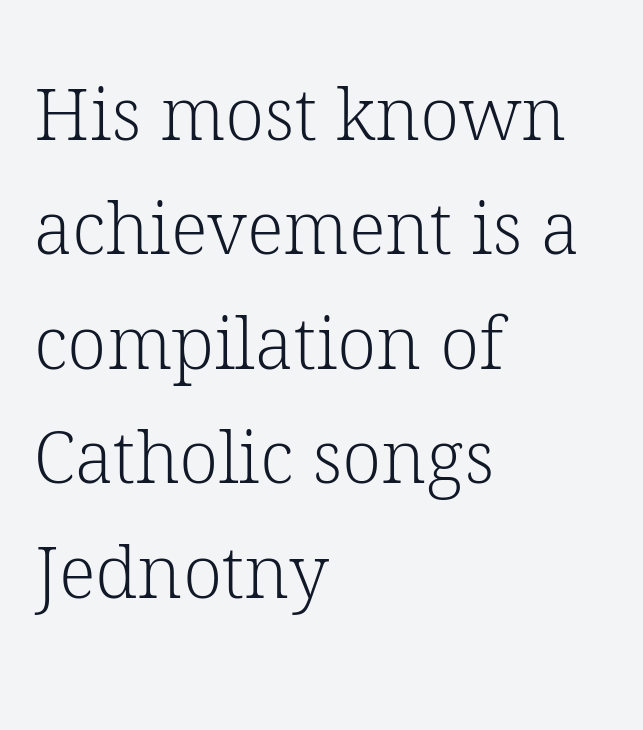
The image shows 72 px light serif type, upright; set left-aligned, normal line spacing (1.59x), normal letter spacing, not underlined; low stroke contrast and a medium x-height.
